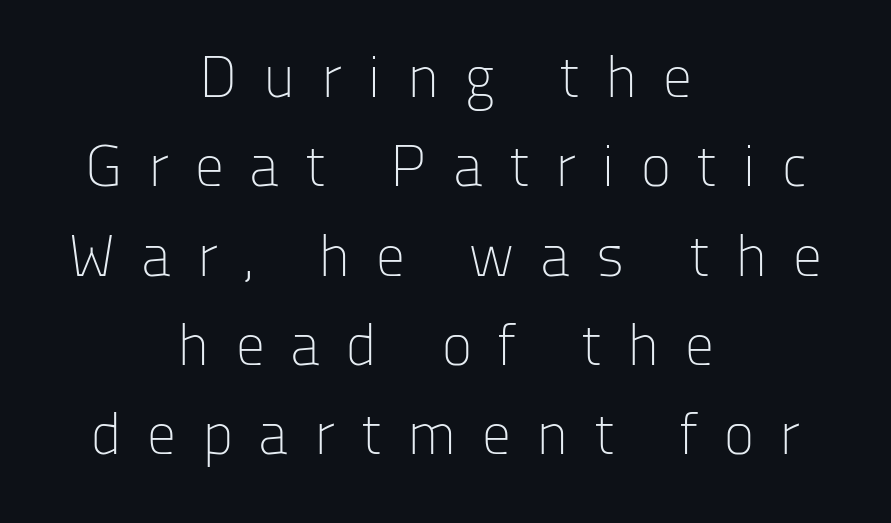
Q: Is the text bold? A: No.
Q: Is the text italic (slanted)? A: No, it is upright.
Q: Is the typeface a serif or a sans-serif typeface? A: Sans-serif.
Q: Is the text underlined? A: No.
Q: How is the paragraph aligned? A: Centered.
Q: Is the spacing between letters normal or unusually wide? A: Unusually wide.
Q: Is the spacing between lines tight, normal or loose? A: Normal.
Q: Width (condensed, normal, or wide)? A: Normal.
Q: Stroke contrast? A: Low.
Q: x-height? A: Medium.
Q: Monospaced? A: No.
